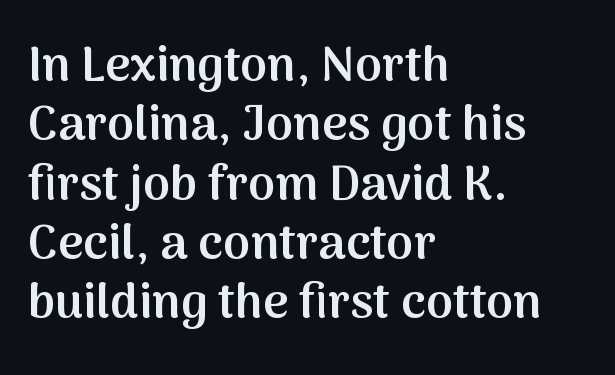
Q: Is the text bold? A: Semi-bold.
Q: Is the text italic (slanted)? A: No, it is upright.
Q: Is the typeface a serif or a sans-serif typeface? A: Sans-serif.
Q: Is the text underlined? A: No.
Q: How is the paragraph aligned? A: Left-aligned.
Q: Is the spacing between letters normal or unusually wide? A: Normal.
Q: Width (condensed, normal, or wide)? A: Normal.
Q: Stroke contrast? A: Medium.
Q: x-height? A: Medium.
Q: Monospaced? A: No.
